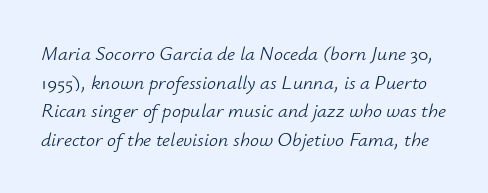
Letter spacing: default. Bare-footed words on every line. This is oblique type, the kind used for emphasis or titles. Successive baselines arrive at the customary interval.
